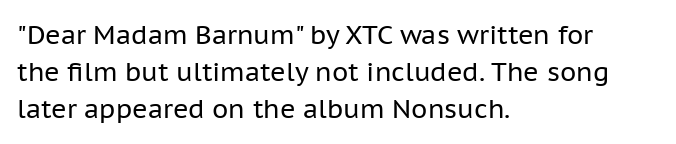
Q: Is the text bold? A: No.
Q: Is the text italic (slanted)? A: No, it is upright.
Q: Is the text underlined? A: No.
Q: How is the paragraph aligned? A: Left-aligned.
Q: Is the spacing between letters normal or unusually wide? A: Normal.
Q: Is the spacing between lines tight, normal or loose? A: Normal.
